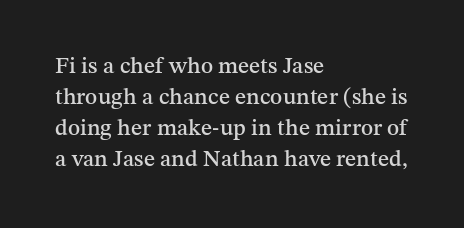
Q: Is the text italic (slanted)? A: No, it is upright.
Q: Is the text underlined? A: No.
Q: How is the paragraph aligned? A: Left-aligned.
Q: Is the spacing between letters normal or unusually wide? A: Normal.
Q: Is the spacing between lines tight, normal or loose? A: Normal.
